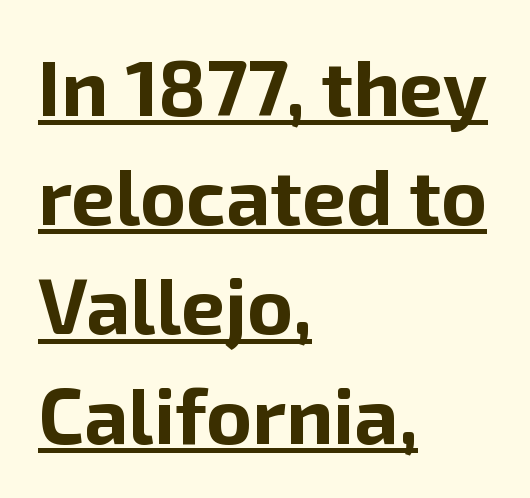
{"serif": "no", "italic": "no", "bold": "yes", "weight": "bold", "width": "normal", "stroke_contrast": "low", "x_height": "medium", "monospaced": "no", "underline": "yes", "align": "left", "line_spacing": "normal", "line_spacing_ratio": 1.4, "letter_spacing": "normal", "letter_spacing_em": 0.0, "glyph_px": 78}
